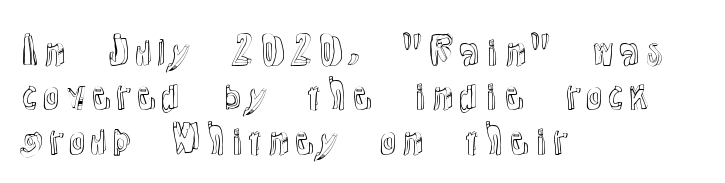
The image shows 37 px text type, upright; set left-aligned, line spacing 1.2x, normal letter spacing, not underlined; a medium x-height.
